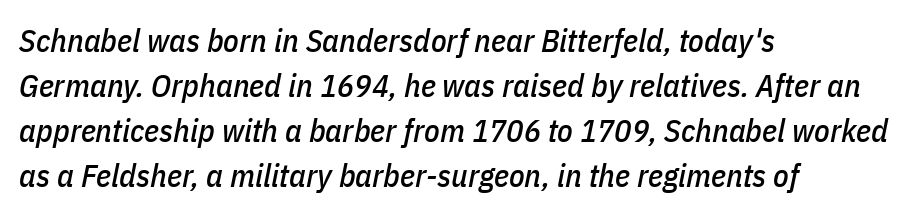
Q: Is the text italic (slanted)? A: Yes, it leans right by about 11 degrees.
Q: Is the text underlined? A: No.
Q: How is the paragraph aligned? A: Left-aligned.
Q: Is the spacing between letters normal or unusually wide? A: Normal.
Q: Is the spacing between lines tight, normal or loose? A: Normal.
Q: Width (condensed, normal, or wide)? A: Condensed.
Q: Stroke contrast? A: Low.
Q: x-height? A: Medium.
Q: Monospaced? A: No.
